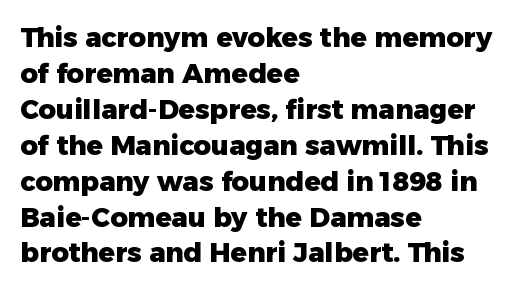
{"italic": "no", "bold": "yes", "underline": "no", "align": "left", "line_spacing": "normal", "line_spacing_ratio": 1.33, "letter_spacing": "normal", "letter_spacing_em": 0.0, "glyph_px": 27}
